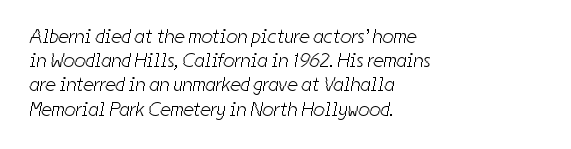
The strokes are not fattened; the text isn't bold. Default kerning and tracking; the words read as compact shapes. One-word summary of the alignment: left. Check under the words: just untouched page.
